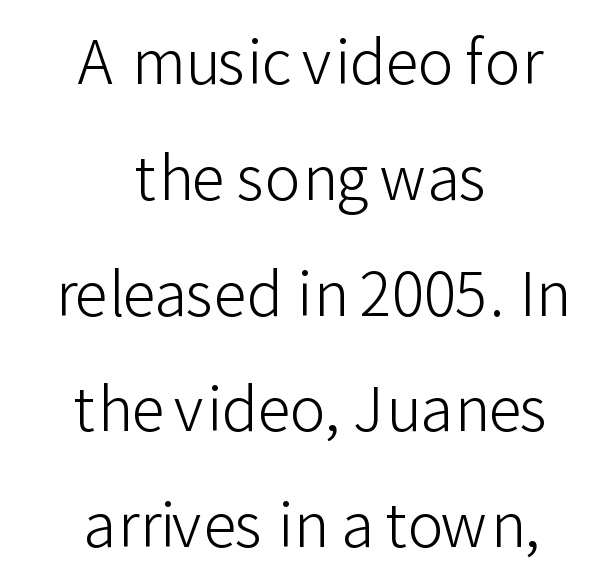
The image shows 60 px light sans-serif type, upright; set centered, loose line spacing (1.93x), normal letter spacing, not underlined; low stroke contrast and a medium x-height.
